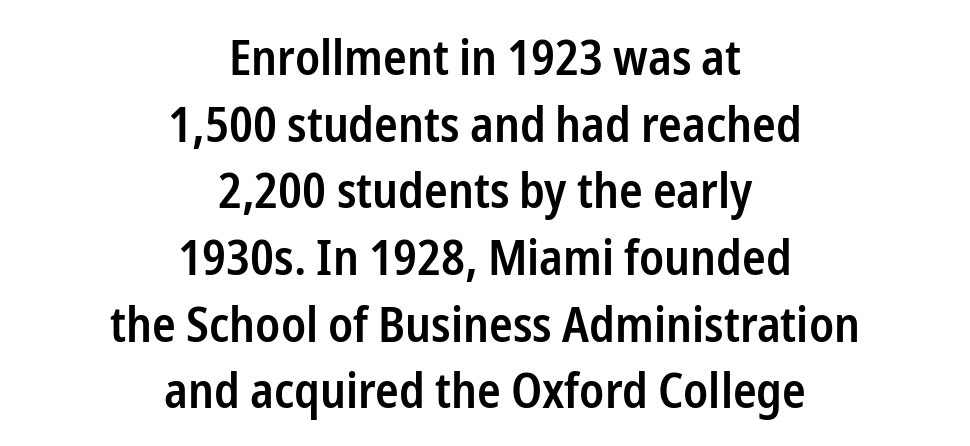
The specimen reads as upright at a glance. If you measured baseline to baseline, you'd find a middling distance. You could not count columns in this text — the font is proportionally spaced. This is the in-between weight designers call semibold or demi. This rendering features lettering with no underline. No extra tracking has been applied to these lines.
